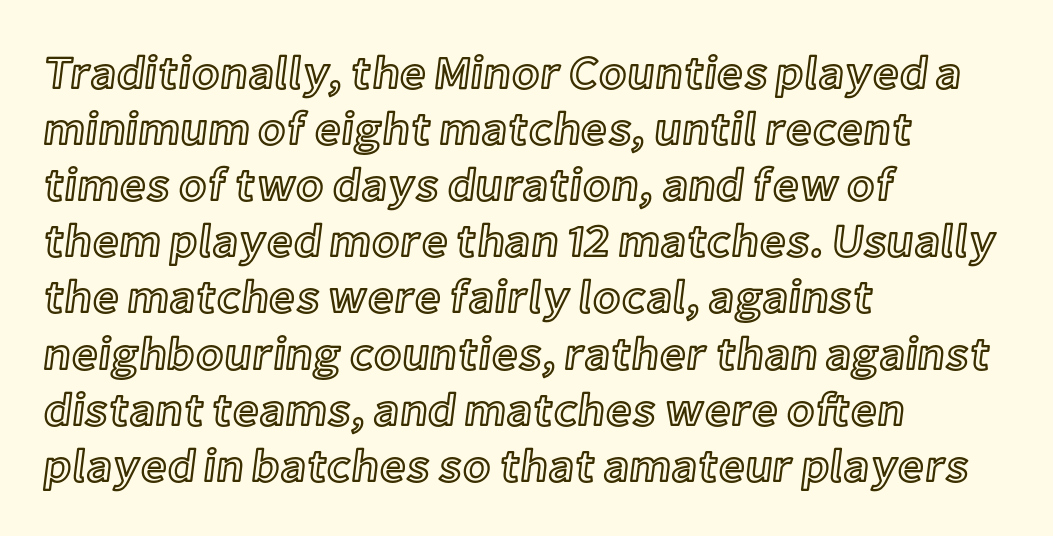
Q: Is the text italic (slanted)? A: Yes.
Q: Is the text underlined? A: No.
Q: How is the paragraph aligned? A: Left-aligned.
Q: Is the spacing between letters normal or unusually wide? A: Normal.
Q: Width (condensed, normal, or wide)? A: Normal.
Q: x-height? A: Medium.
Q: Monospaced? A: No.
